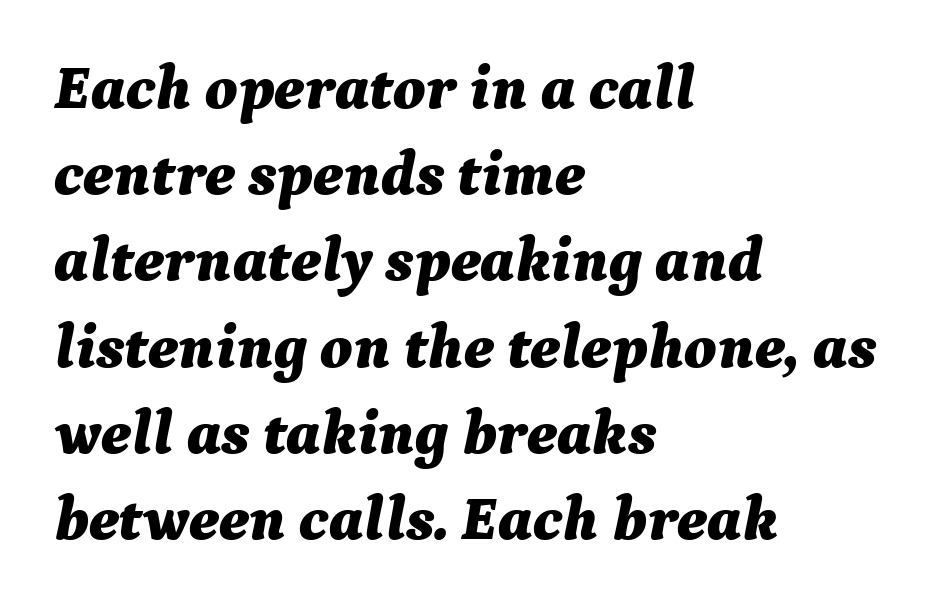
The image shows 62 px bold type, italic (leaning right); set left-aligned, normal line spacing (1.39x), normal letter spacing, not underlined; medium stroke contrast and a medium x-height.
